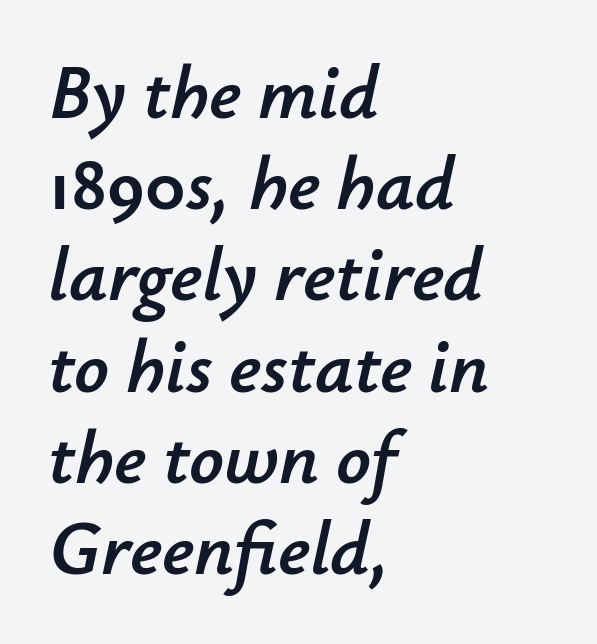
{"italic": "yes", "lean": "right", "slant_degrees": 12, "width": "normal", "stroke_contrast": "low", "x_height": "small", "monospaced": "no", "underline": "no", "align": "left", "line_spacing_ratio": 1.2, "letter_spacing": "normal", "letter_spacing_em": 0.0, "glyph_px": 76}
